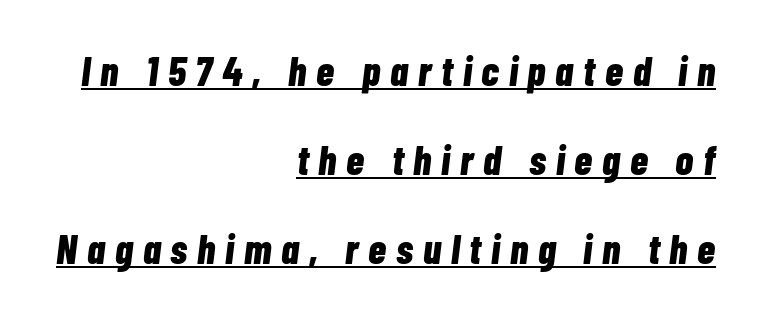
{"italic": "yes", "lean": "right", "slant_degrees": 7, "bold": "yes", "weight": "bold", "width": "condensed", "stroke_contrast": "low", "x_height": "medium", "monospaced": "no", "underline": "yes", "align": "right", "line_spacing": "loose", "line_spacing_ratio": 2.17, "letter_spacing": "wide", "letter_spacing_em": 0.24, "glyph_px": 41}
